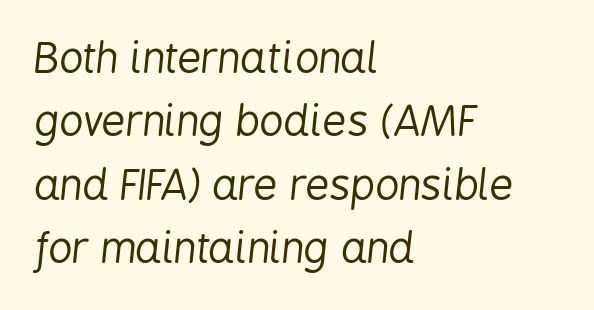
{"italic": "yes", "lean": "right", "slant_degrees": 6, "bold": "no", "weight": "regular", "width": "condensed", "stroke_contrast": "low", "x_height": "medium", "monospaced": "no", "underline": "no", "align": "left", "line_spacing": "normal", "line_spacing_ratio": 1.51, "letter_spacing": "normal", "letter_spacing_em": 0.0, "glyph_px": 42}
